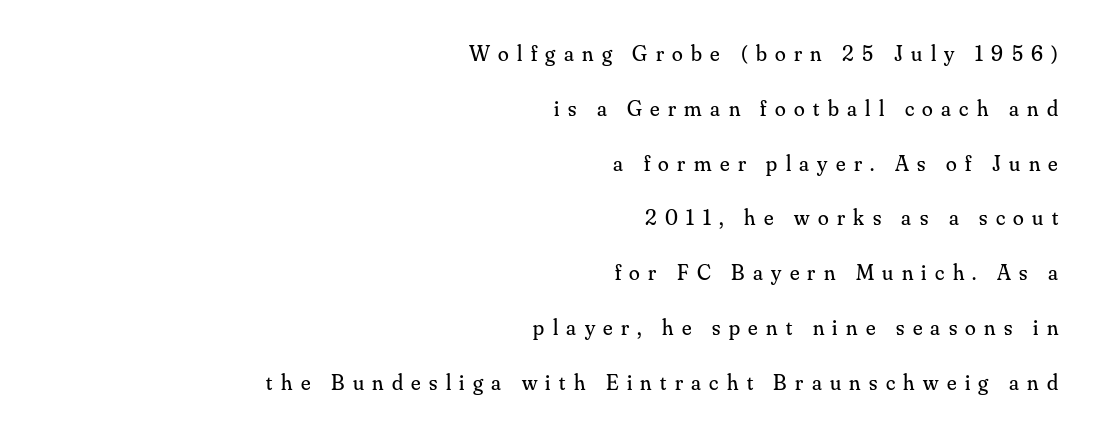
A student would call this right alignment; a typographer would say flush right, rag left. Unbolded letterforms with no extra heft. Short note: letters widely spaced. Widely set lines give the paragraph a tall, airy silhouette.
